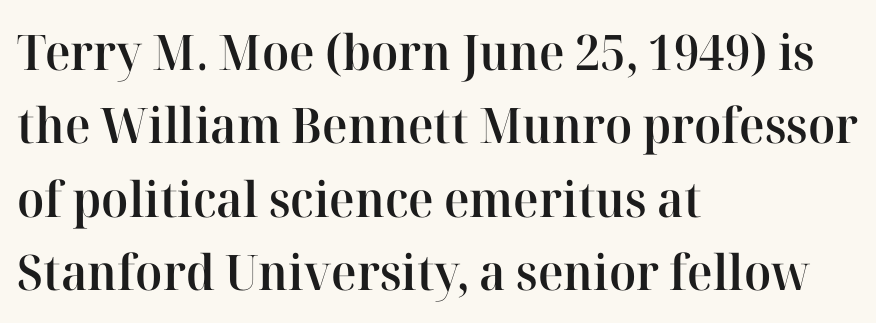
{"serif": "yes", "italic": "no", "bold": "semi", "weight": "semibold", "width": "normal", "stroke_contrast": "high", "x_height": "medium", "monospaced": "no", "underline": "no", "align": "left", "line_spacing": "normal", "line_spacing_ratio": 1.5, "letter_spacing": "normal", "letter_spacing_em": 0.0, "glyph_px": 49}
